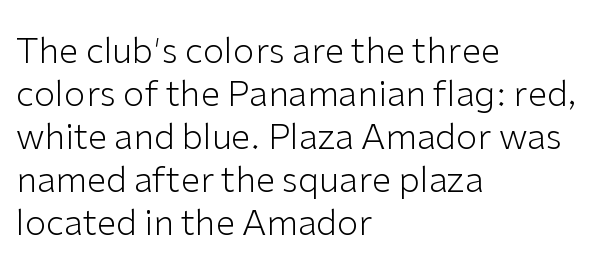
The image shows 35 px light sans-serif type, upright; set left-aligned, line spacing 1.23x, normal letter spacing, not underlined; low stroke contrast and a medium x-height.
